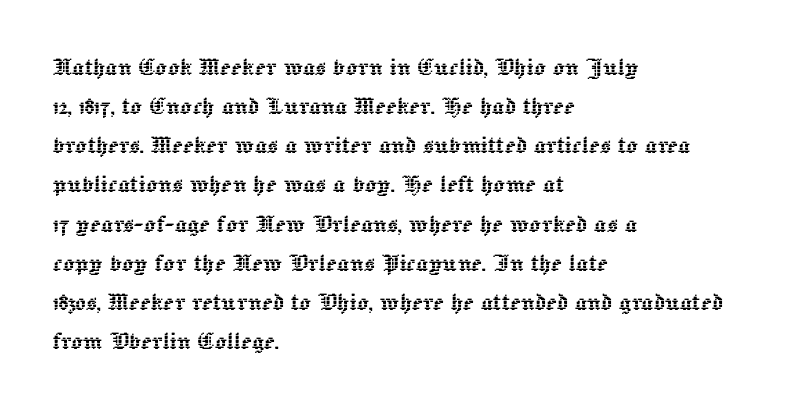
The image shows 29 px text type, upright; set left-aligned, normal line spacing (1.35x), normal letter spacing, not underlined; a medium x-height.
